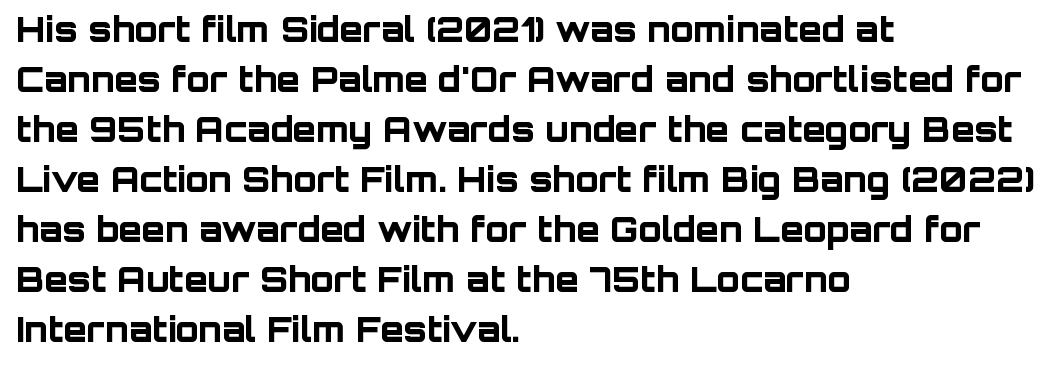
The image shows 34 px bold sans-serif type, upright; set left-aligned, normal line spacing (1.47x), normal letter spacing, not underlined; low stroke contrast and a large x-height.
